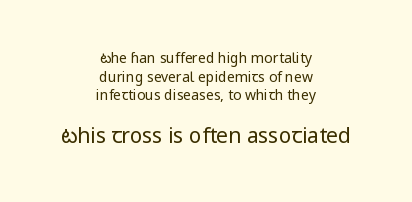
Q: Is the text bold? A: No.
Q: Is the text italic (slanted)? A: No, it is upright.
Q: Is the text underlined? A: No.
Q: How is the paragraph aligned? A: Centered.
Q: Is the spacing between letters normal or unusually wide? A: Normal.
Q: Is the spacing between lines tight, normal or loose? A: Normal.
Q: Which block of text is set in a larger size, the first (top) or the second (bottom)? A: The second (bottom) one.
